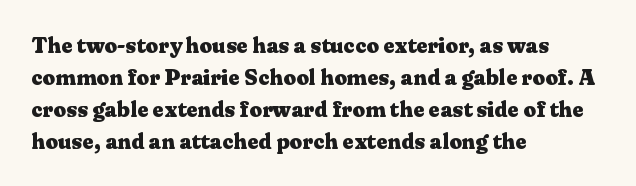
{"italic": "no", "bold": "yes", "underline": "no", "align": "left", "line_spacing": "normal", "line_spacing_ratio": 1.45, "letter_spacing": "normal", "letter_spacing_em": 0.0, "glyph_px": 22}
